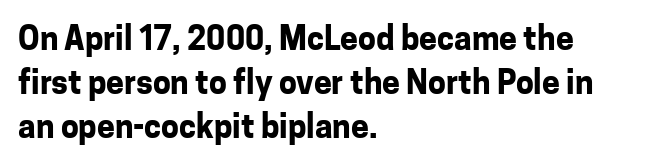
{"serif": "no", "italic": "no", "bold": "yes", "weight": "bold", "width": "normal", "stroke_contrast": "low", "x_height": "medium", "monospaced": "no", "underline": "no", "align": "left", "line_spacing": "normal", "line_spacing_ratio": 1.38, "letter_spacing": "normal", "letter_spacing_em": 0.0, "glyph_px": 32}
